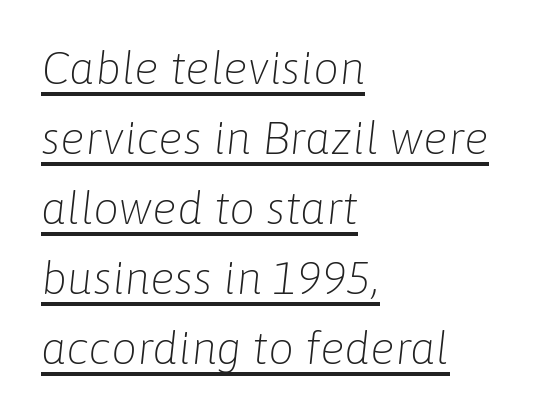
Evenly set lines give the paragraph a standard silhouette. No heavy texture on the line: the type isn't bold. Reading down the block, your eye returns to a fixed left position each line. You can tell it's italic because the verticals aren't actually vertical. Underlining? Definitely there. Spacing verdict: proportional, widths tailored to each character.
